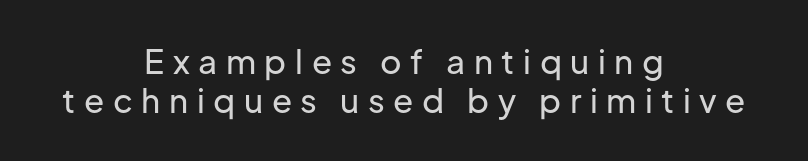
Q: Is the text italic (slanted)? A: No, it is upright.
Q: Is the typeface a serif or a sans-serif typeface? A: Sans-serif.
Q: Is the text underlined? A: No.
Q: How is the paragraph aligned? A: Centered.
Q: Is the spacing between letters normal or unusually wide? A: Unusually wide.
Q: Width (condensed, normal, or wide)? A: Normal.
Q: Stroke contrast? A: Low.
Q: x-height? A: Medium.
Q: Monospaced? A: No.
